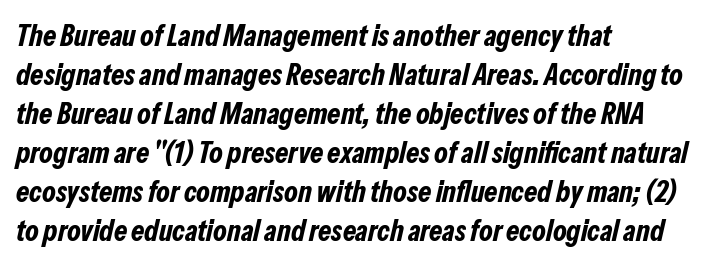
{"italic": "yes", "lean": "right", "slant_degrees": 13, "bold": "yes", "weight": "bold", "width": "condensed", "stroke_contrast": "low", "x_height": "medium", "monospaced": "no", "underline": "no", "align": "left", "line_spacing": "normal", "line_spacing_ratio": 1.3, "letter_spacing": "normal", "letter_spacing_em": 0.0, "glyph_px": 30}
